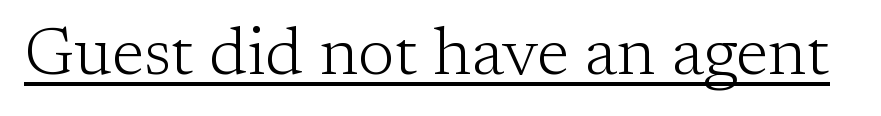
{"serif": "yes", "italic": "no", "bold": "no", "weight": "light", "width": "normal", "stroke_contrast": "low", "x_height": "medium", "monospaced": "no", "underline": "yes", "letter_spacing": "normal", "letter_spacing_em": 0.0, "glyph_px": 67}
